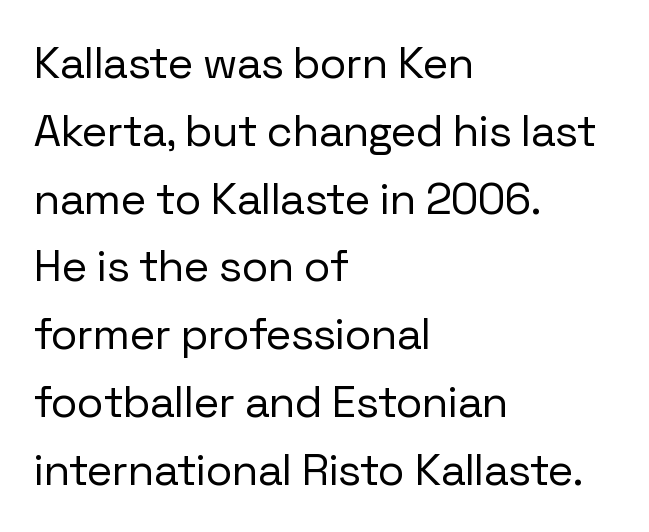
{"serif": "no", "italic": "no", "bold": "no", "weight": "regular", "width": "normal", "stroke_contrast": "low", "x_height": "medium", "monospaced": "no", "underline": "no", "align": "left", "line_spacing": "normal", "line_spacing_ratio": 1.54, "letter_spacing": "normal", "letter_spacing_em": 0.0, "glyph_px": 44}
